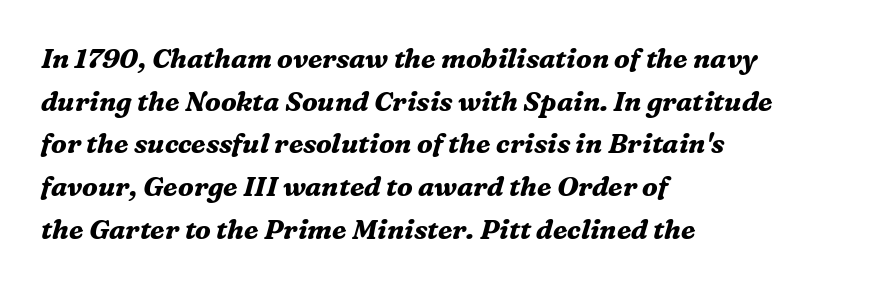
The image shows 27 px bold type, italic (leaning right); set left-aligned, normal line spacing (1.58x), normal letter spacing, not underlined.
